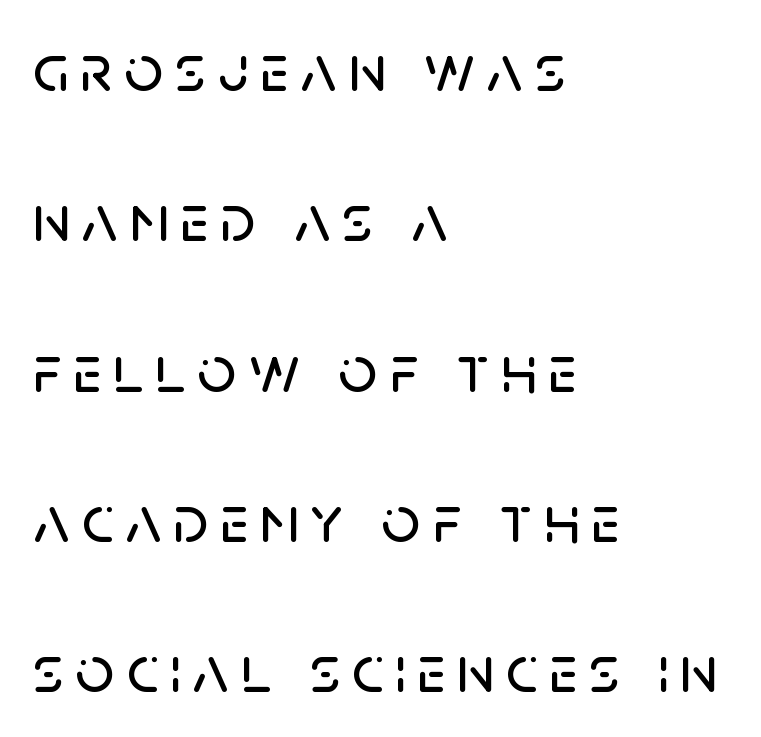
Q: Is the text italic (slanted)? A: No, it is upright.
Q: Is the typeface a serif or a sans-serif typeface? A: Sans-serif.
Q: Is the text underlined? A: No.
Q: How is the paragraph aligned? A: Left-aligned.
Q: Is the spacing between lines tight, normal or loose? A: Loose.
Q: Width (condensed, normal, or wide)? A: Normal.
Q: Stroke contrast? A: Low.
Q: x-height? A: Large.
Q: Monospaced? A: No.
